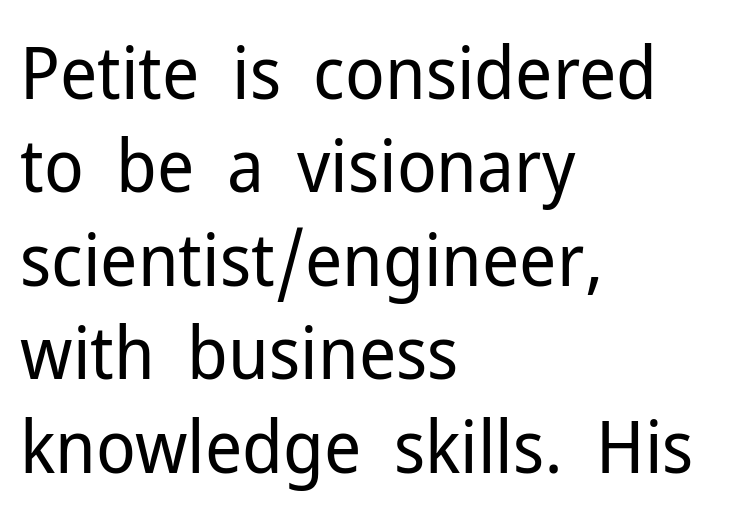
The lettering stays uniformly vertical, giving the passage a roman look. Layout note: lines flush left. How are the letters spaced? Ordinarily, with no added tracking. Regular leading. Check where the strokes stop: nothing finishes them off — pure sans.
